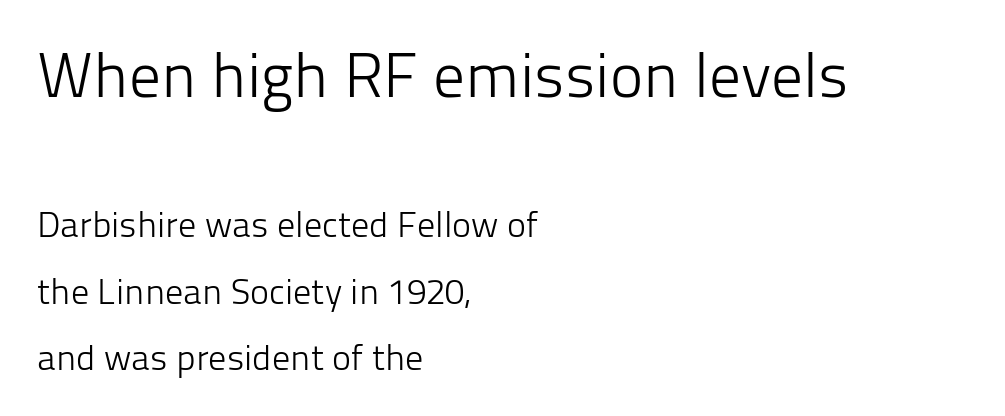
No word sits above an underline. Does the copy run flush right? No — it runs flush left. Serif or sans? Sans — the stroke terminals are bare. Between one letter and the next there's only the usual sliver of space.
